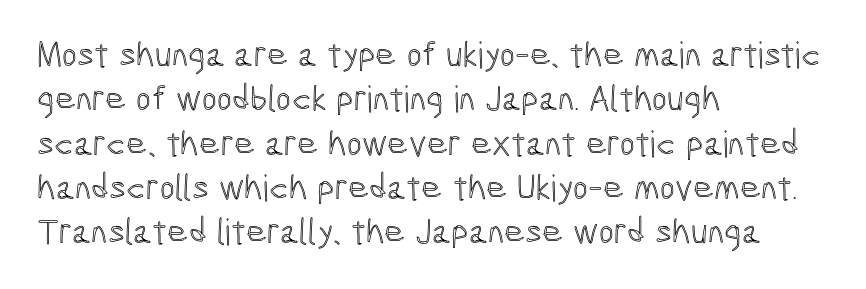
Q: Is the text italic (slanted)? A: No, it is upright.
Q: Is the text underlined? A: No.
Q: How is the paragraph aligned? A: Left-aligned.
Q: Is the spacing between letters normal or unusually wide? A: Normal.
Q: Width (condensed, normal, or wide)? A: Condensed.
Q: x-height? A: Medium.
Q: Monospaced? A: No.
